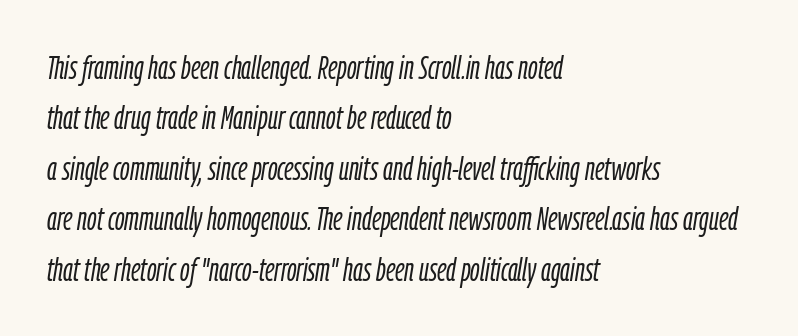
Q: Is the text bold? A: No.
Q: Is the text italic (slanted)? A: Yes, it leans right by about 9 degrees.
Q: Is the text underlined? A: No.
Q: How is the paragraph aligned? A: Left-aligned.
Q: Is the spacing between letters normal or unusually wide? A: Normal.
Q: Is the spacing between lines tight, normal or loose? A: Normal.
Q: Width (condensed, normal, or wide)? A: Condensed.
Q: Stroke contrast? A: Low.
Q: x-height? A: Medium.
Q: Monospaced? A: No.
